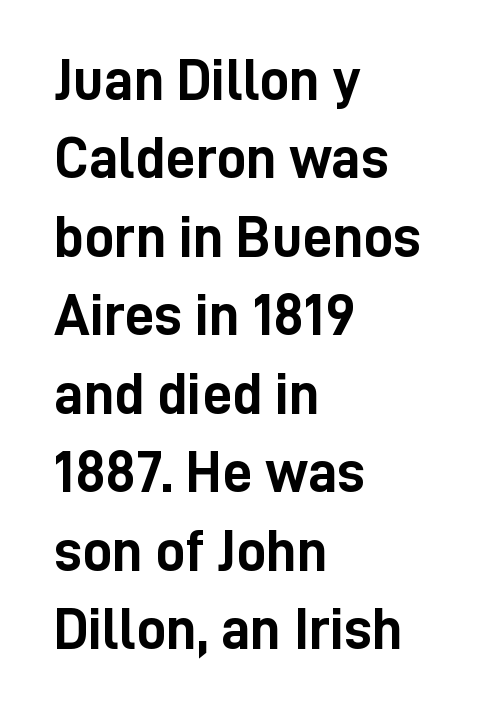
The image shows 59 px semibold, condensed sans-serif type, upright; set left-aligned, normal line spacing (1.33x), normal letter spacing, not underlined; low stroke contrast and a medium x-height.
